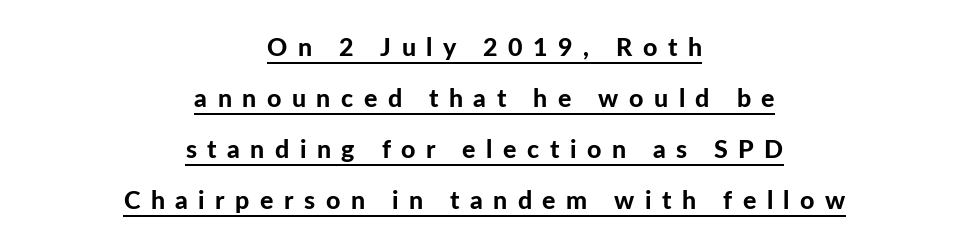
{"italic": "no", "bold": "yes", "underline": "yes", "align": "center", "line_spacing": "loose", "line_spacing_ratio": 2.04, "letter_spacing": "wide", "letter_spacing_em": 0.42, "glyph_px": 25}
